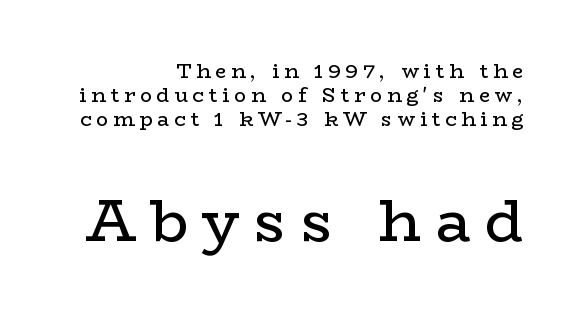
The image shows 59 px regular-weight, wide serif type, upright; set right-aligned, line spacing 1.19x, unusually wide letter spacing (+0.24 em), not underlined; the second (bottom) block is 2.95x larger; low stroke contrast and a medium x-height.
